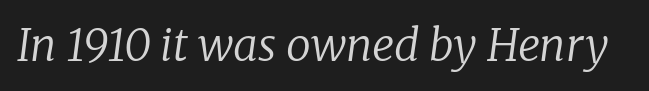
Q: Is the text bold? A: No.
Q: Is the text italic (slanted)? A: Yes, it leans right by about 8 degrees.
Q: Is the typeface a serif or a sans-serif typeface? A: Serif.
Q: Is the text underlined? A: No.
Q: Is the spacing between letters normal or unusually wide? A: Normal.
Q: Width (condensed, normal, or wide)? A: Normal.
Q: Stroke contrast? A: Low.
Q: x-height? A: Medium.
Q: Monospaced? A: No.
